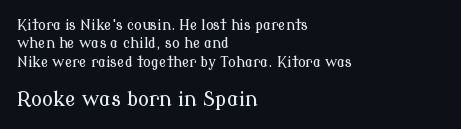
{"italic": "no", "underline": "no", "align": "left", "line_spacing": "normal", "line_spacing_ratio": 1.31, "letter_spacing": "normal", "letter_spacing_em": 0.0, "larger_block": "second", "size_ratio": 1.43, "glyph_px": 20}
